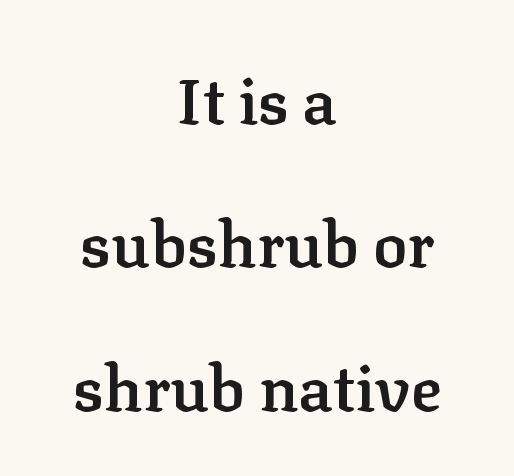
Unlike a clean sans, this face finishes its strokes with serifs. The specimen reads as upright at a glance. Each new line begins a long way beneath the previous one. The passage is arranged like a title page — every line centered.
